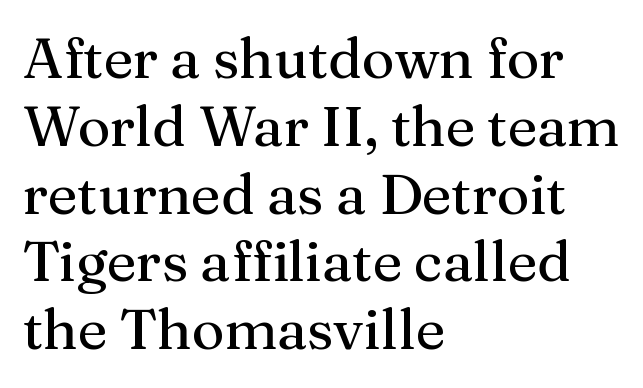
This is the regular roman posture of the typeface. Regarding serifs, this sample has them. Glyph-to-glyph distance matches everyday printed text. Note the varied advance widths — an 'i' is clearly narrower than an 'm'. Descender tails drop into unmarked territory. Caption: multi-line text, flush left, ragged right.
